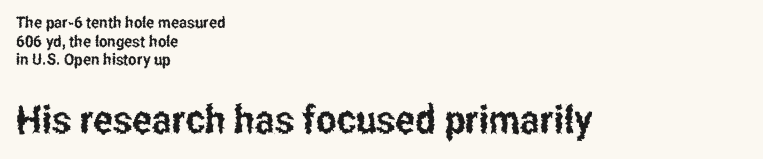
Posture: vertical. Horizontal alignment here is leftward, the default for most running prose. Honestly, there is no underline to notice here at all. Compared with typical body copy, the letter spacing here is the same. Spacing verdict: proportional, widths tailored to each character.
